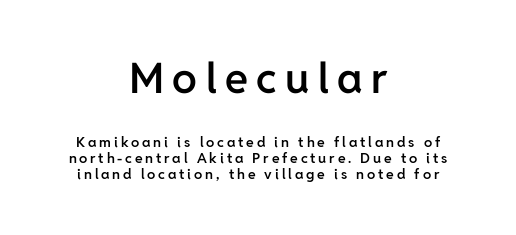
Q: Is the text bold? A: Semi-bold.
Q: Is the text italic (slanted)? A: No, it is upright.
Q: Is the typeface a serif or a sans-serif typeface? A: Sans-serif.
Q: Is the text underlined? A: No.
Q: How is the paragraph aligned? A: Centered.
Q: Is the spacing between letters normal or unusually wide? A: Unusually wide.
Q: Is the spacing between lines tight, normal or loose? A: Tight.
Q: Which block of text is set in a larger size, the first (top) or the second (bottom)? A: The first (top) one.
Q: Width (condensed, normal, or wide)? A: Normal.
Q: Stroke contrast? A: Low.
Q: x-height? A: Medium.
Q: Monospaced? A: No.
